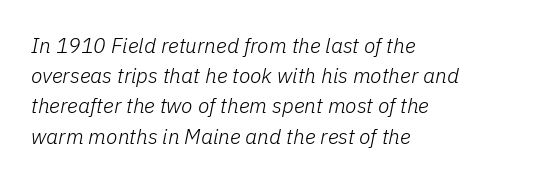
The letterforms sit shoulder to shoulder at normal distance. The weight tops out at a normal text grade. Vertical spacing — default. This sample is left-justified, so line endings fall wherever the words run out. Rendered with sloped, italic letterforms. The space beneath each line is pristine and unruled.
